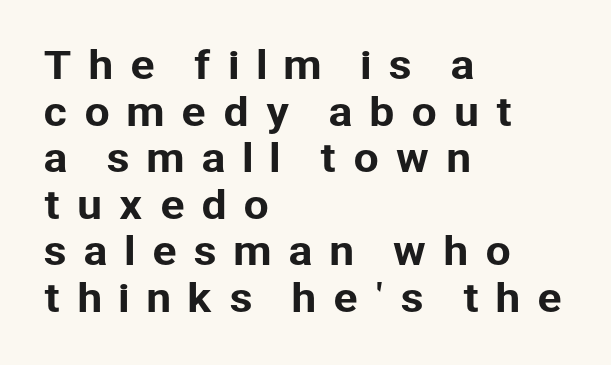
{"serif": "no", "italic": "no", "width": "normal", "stroke_contrast": "low", "x_height": "medium", "monospaced": "no", "underline": "no", "align": "left", "line_spacing": "normal", "line_spacing_ratio": 1.26, "letter_spacing": "wide", "letter_spacing_em": 0.43, "glyph_px": 37}
